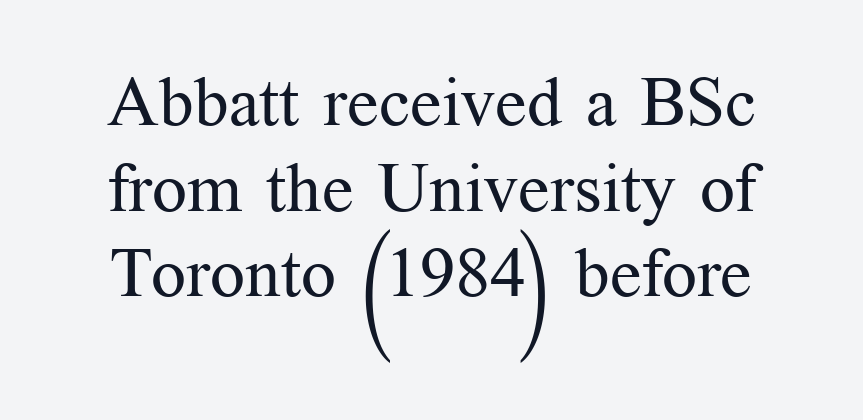
Underlining? Definitely not there. The font sits on the lighter half of the weight spectrum, regular included. Do the letters lean? They stand straight. Each letter keeps its own natural width here, so spacing adapts to shape. To sum up the face: it has serifs.
